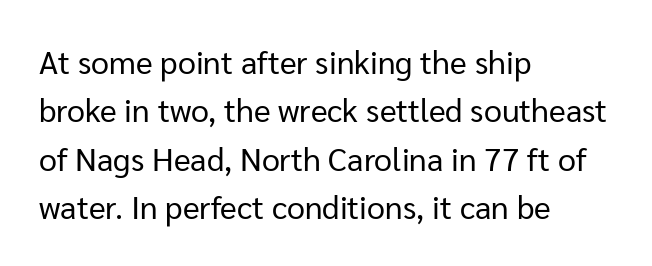
{"serif": "no", "italic": "no", "bold": "no", "weight": "regular", "width": "normal", "stroke_contrast": "low", "x_height": "medium", "monospaced": "no", "underline": "no", "align": "left", "line_spacing": "normal", "line_spacing_ratio": 1.51, "letter_spacing": "normal", "letter_spacing_em": 0.0, "glyph_px": 32}
